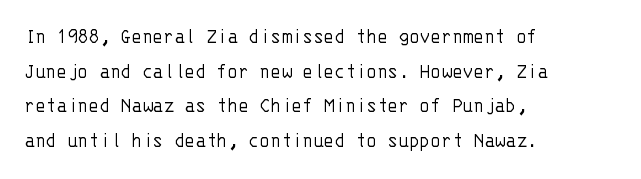
The image shows 22 px text type, upright; set left-aligned, normal line spacing (1.57x), normal letter spacing, not underlined.
